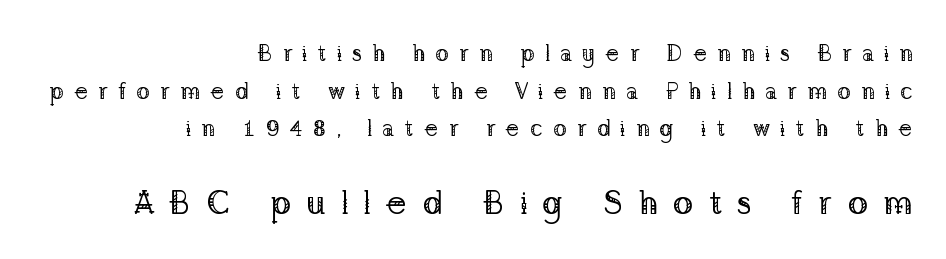
The image shows 34 px regular-weight serif type, upright; set right-aligned, normal line spacing (1.64x), unusually wide letter spacing (+0.43 em), not underlined; the second (bottom) block is 1.48x larger; low stroke contrast and a medium x-height.
